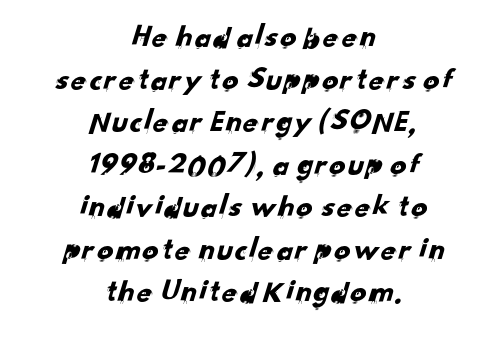
The letters carry no serifs — their stems end cleanly without finishing strokes. The passage shown has conventional tracking throughout. Clear beneath every line of the passage. Short and long lines alike share a common midpoint. If you measured baseline to baseline, you'd find a middling distance.
